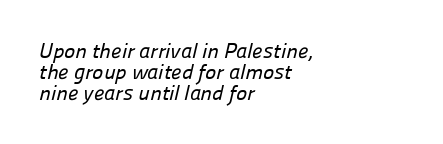
Which margin do the lines hug? The left one — the right edge is uneven. Underlining? Definitely not there. Letter spacing: default. Tightly led — the rows are bunched.
